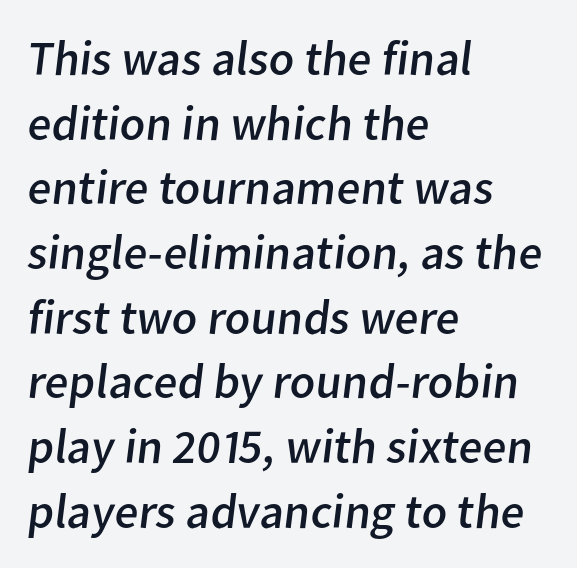
Q: Is the text bold? A: No.
Q: Is the typeface a serif or a sans-serif typeface? A: Sans-serif.
Q: Is the text underlined? A: No.
Q: How is the paragraph aligned? A: Left-aligned.
Q: Is the spacing between letters normal or unusually wide? A: Normal.
Q: Is the spacing between lines tight, normal or loose? A: Normal.
Q: Width (condensed, normal, or wide)? A: Normal.
Q: Stroke contrast? A: Low.
Q: x-height? A: Medium.
Q: Monospaced? A: No.
